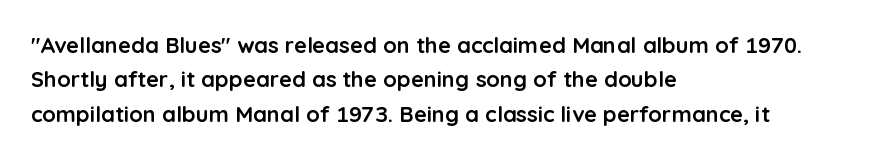
{"italic": "no", "bold": "yes", "underline": "no", "align": "left", "line_spacing": "normal", "line_spacing_ratio": 1.56, "letter_spacing": "normal", "letter_spacing_em": 0.0, "glyph_px": 22}
